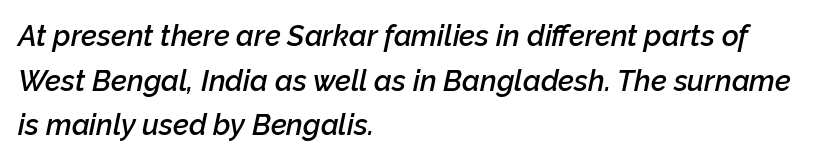
The image shows 29 px semibold type, italic (leaning right); set left-aligned, normal line spacing (1.54x), normal letter spacing, not underlined; low stroke contrast and a medium x-height.
